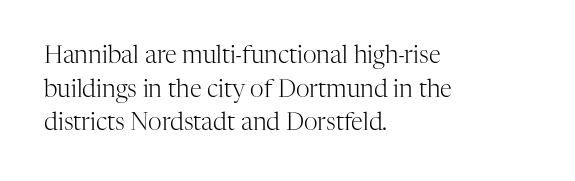
{"italic": "no", "bold": "no", "underline": "no", "align": "left", "line_spacing": "normal", "line_spacing_ratio": 1.4, "letter_spacing": "normal", "letter_spacing_em": 0.0, "glyph_px": 24}
